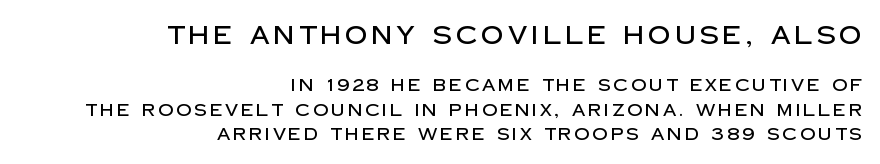
Q: Is the text italic (slanted)? A: No, it is upright.
Q: Is the text underlined? A: No.
Q: How is the paragraph aligned? A: Right-aligned.
Q: Is the spacing between lines tight, normal or loose? A: Normal.
Q: Which block of text is set in a larger size, the first (top) or the second (bottom)? A: The first (top) one.
